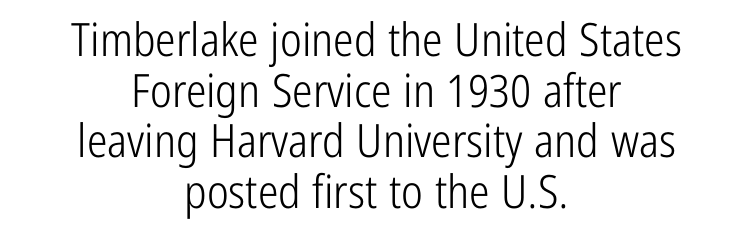
Q: Is the text bold? A: No.
Q: Is the text italic (slanted)? A: No, it is upright.
Q: Is the typeface a serif or a sans-serif typeface? A: Sans-serif.
Q: Is the text underlined? A: No.
Q: How is the paragraph aligned? A: Centered.
Q: Is the spacing between letters normal or unusually wide? A: Normal.
Q: Is the spacing between lines tight, normal or loose? A: Tight.
Q: Width (condensed, normal, or wide)? A: Condensed.
Q: Stroke contrast? A: Low.
Q: x-height? A: Medium.
Q: Monospaced? A: No.
